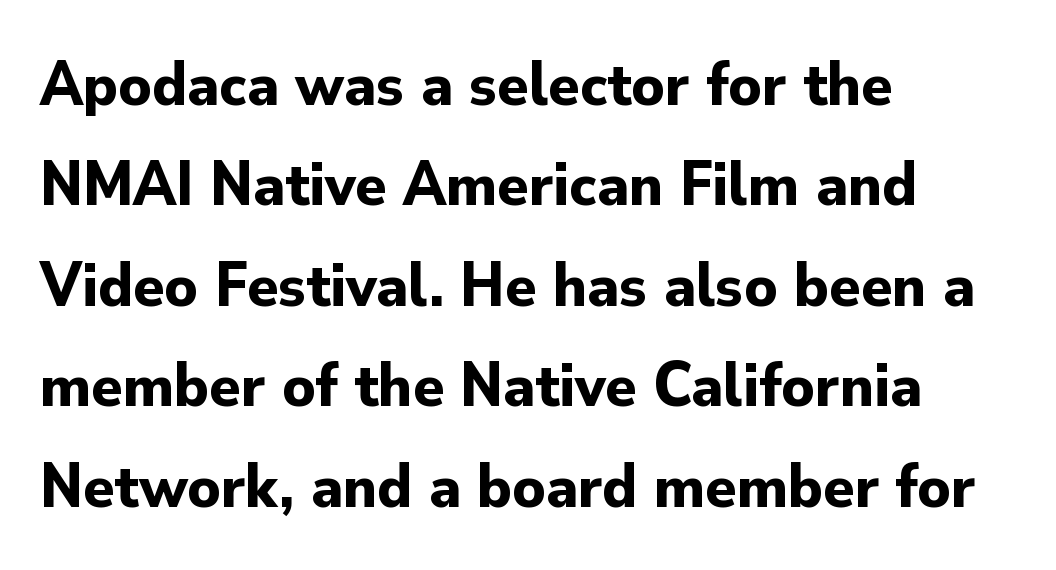
Q: Is the text bold? A: Yes.
Q: Is the text italic (slanted)? A: No, it is upright.
Q: Is the typeface a serif or a sans-serif typeface? A: Sans-serif.
Q: Is the text underlined? A: No.
Q: How is the paragraph aligned? A: Left-aligned.
Q: Is the spacing between letters normal or unusually wide? A: Normal.
Q: Is the spacing between lines tight, normal or loose? A: Normal.
Q: Width (condensed, normal, or wide)? A: Normal.
Q: Stroke contrast? A: Low.
Q: x-height? A: Small.
Q: Monospaced? A: No.
